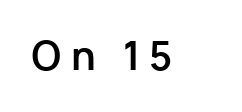
The image shows 38 px bold sans-serif type, upright; set unusually wide letter spacing (+0.25 em), not underlined; low stroke contrast and a medium x-height.
